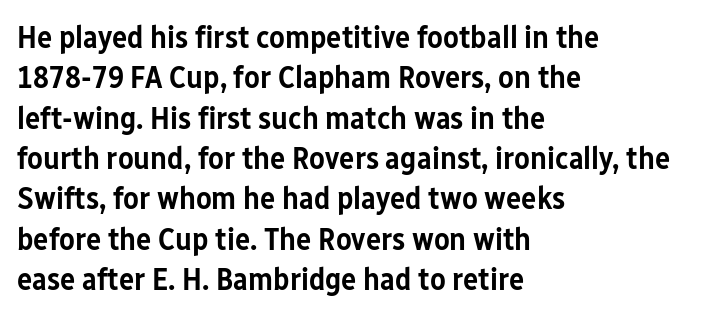
Q: Is the text bold? A: Semi-bold.
Q: Is the text italic (slanted)? A: No, it is upright.
Q: Is the typeface a serif or a sans-serif typeface? A: Sans-serif.
Q: Is the text underlined? A: No.
Q: How is the paragraph aligned? A: Left-aligned.
Q: Is the spacing between letters normal or unusually wide? A: Normal.
Q: Is the spacing between lines tight, normal or loose? A: Normal.
Q: Width (condensed, normal, or wide)? A: Condensed.
Q: Stroke contrast? A: Low.
Q: x-height? A: Medium.
Q: Monospaced? A: No.
